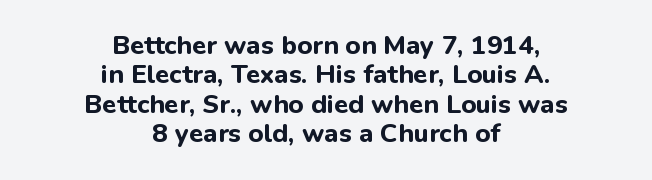
Every row of glyphs is offset so its center matches the block's center. Leading: reduced. Is the type bold? Yes — the strokes are clearly thick and heavy. Does extra space separate the letters? No, they use regular spacing. The foot of each line stays bare and open. Every character sits straight up, as roman type does.
